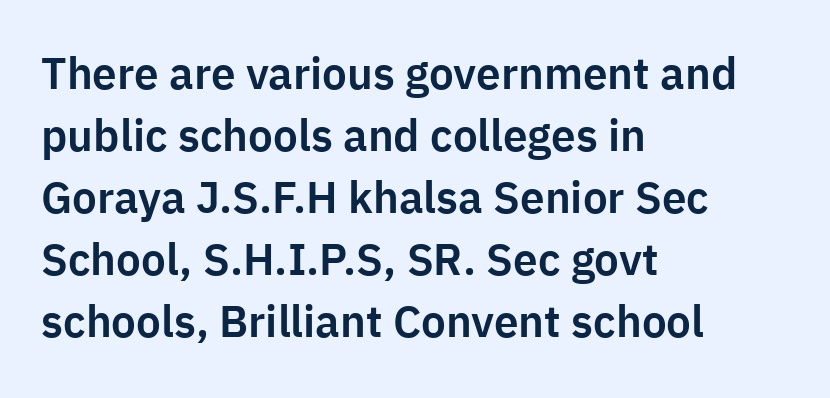
Q: Is the text italic (slanted)? A: No, it is upright.
Q: Is the typeface a serif or a sans-serif typeface? A: Sans-serif.
Q: Is the text underlined? A: No.
Q: How is the paragraph aligned? A: Left-aligned.
Q: Is the spacing between letters normal or unusually wide? A: Normal.
Q: Is the spacing between lines tight, normal or loose? A: Normal.
Q: Width (condensed, normal, or wide)? A: Normal.
Q: Stroke contrast? A: Low.
Q: x-height? A: Medium.
Q: Monospaced? A: No.
